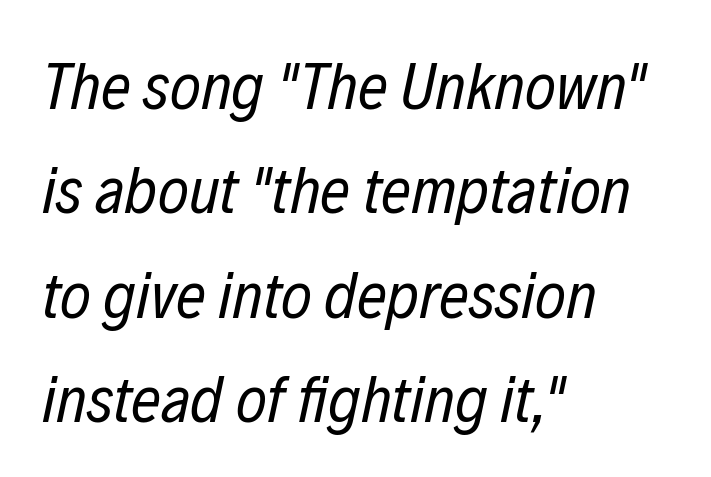
The image shows 66 px regular-weight, condensed type, italic (leaning right); set left-aligned, normal line spacing (1.58x), normal letter spacing, not underlined; low stroke contrast and a medium x-height.
